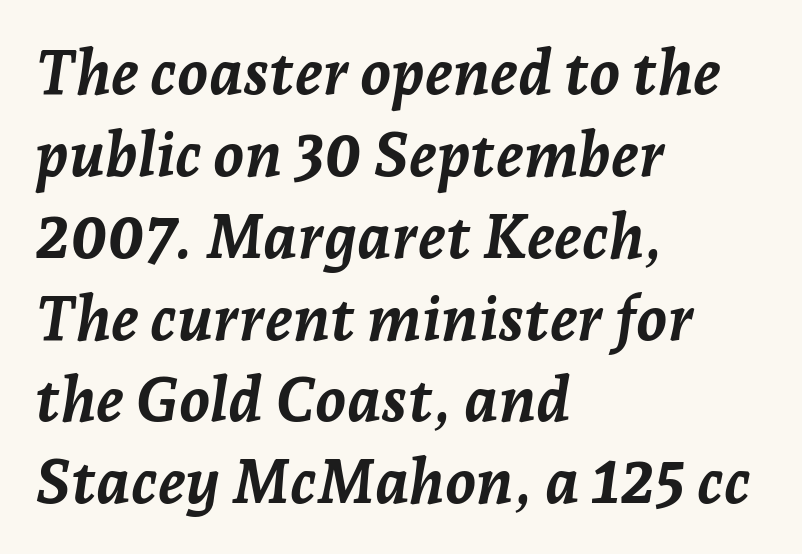
Emphasis-style slanted type is in use. Nobody touched the tracking dial on this one. The rendering anchors every line to the left-hand side. How would I describe the line gaps? Plain and ordinary.
